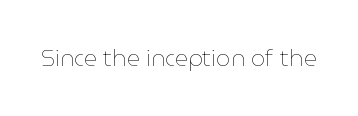
Q: Is the text bold? A: No.
Q: Is the text italic (slanted)? A: No, it is upright.
Q: Is the text underlined? A: No.
Q: Is the spacing between letters normal or unusually wide? A: Normal.
